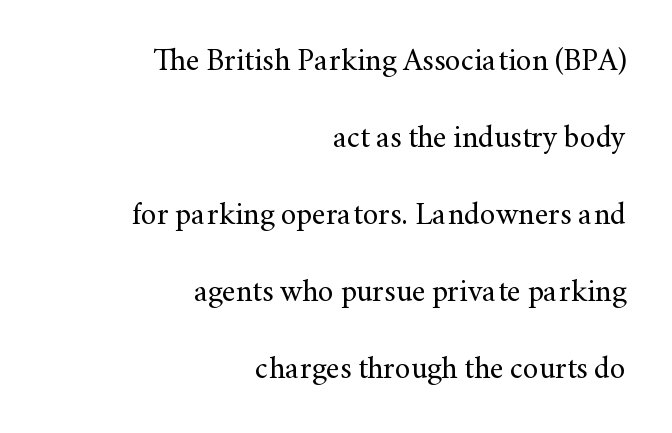
The image shows 31 px regular-weight serif type, upright; set right-aligned, loose line spacing (2.48x), normal letter spacing, not underlined; medium stroke contrast and a small x-height.
